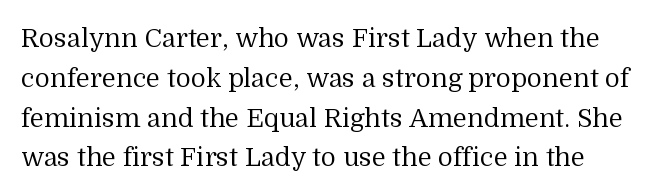
The image shows 26 px text type, upright; set normal line spacing (1.53x), normal letter spacing, not underlined.
